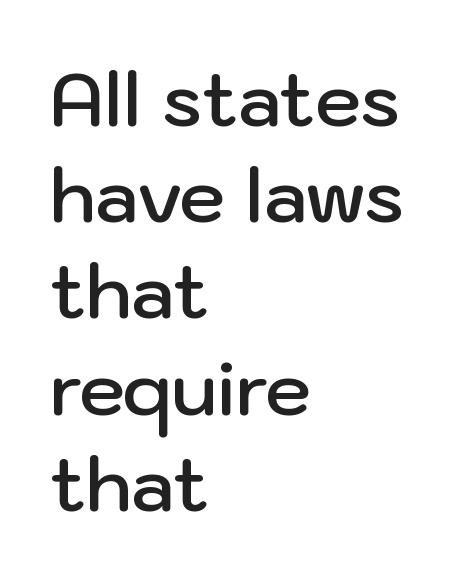
This is the regular roman posture of the typeface. Nope, no serifs anywhere on these letters. Clear beneath every line of the passage. The compositor pushed each line to the left boundary.
